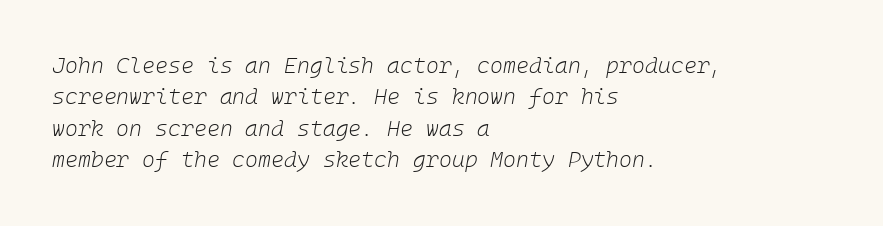
Regular leading. Here the glyphs are tracked normally, forming tight word shapes. Vertical stems look standard width or narrower in stroke. No word sits above an underline. The passage is arranged the way most books set body copy — flush left. The typography opts for an oblique posture over an upright one.
